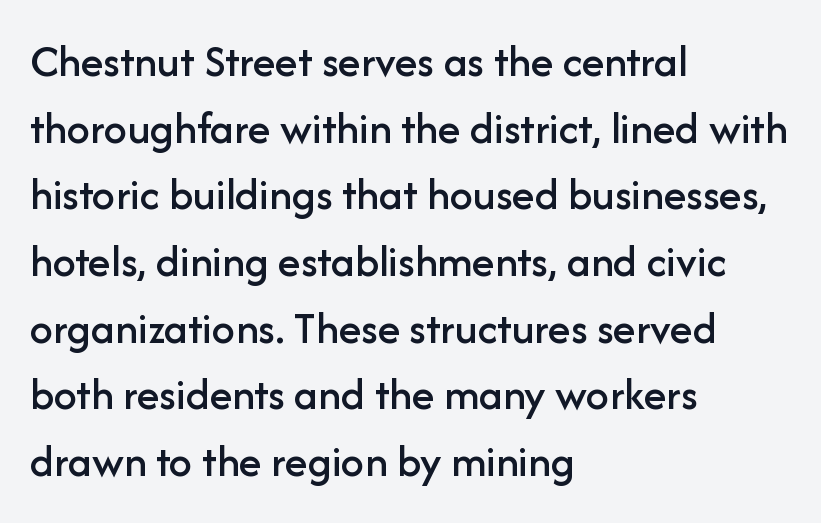
Do the letters lean? They stand straight. The rendering anchors every line to the left-hand side. Letterform terminals end flat and unadorned throughout the passage. Only glyphs here, with clear space below each row. The leading is moderate, giving the passage an even texture. The letters advance in unequal steps, a hallmark of proportional type.
